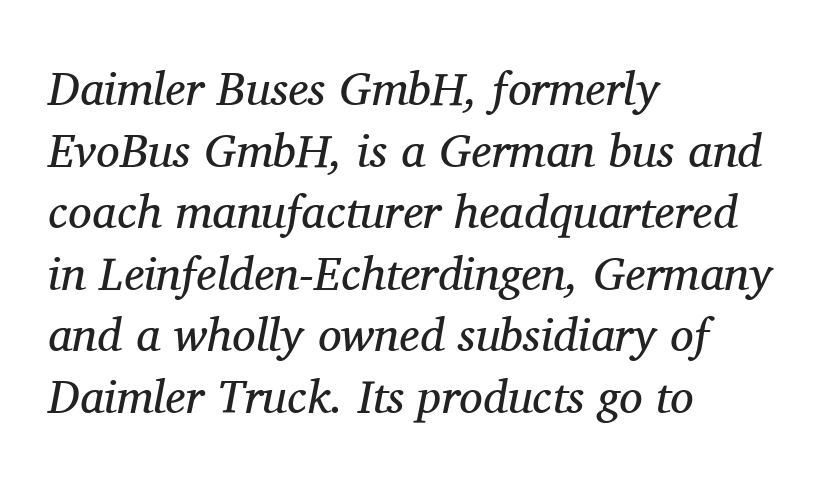
The image shows 47 px regular-weight serif type, italic (leaning right); set left-aligned, normal line spacing (1.31x), normal letter spacing, not underlined; medium stroke contrast and a medium x-height.
